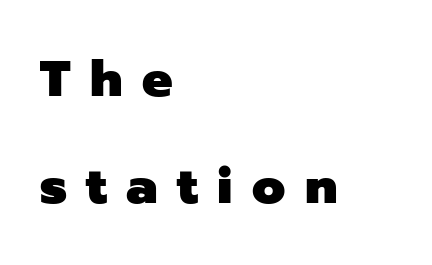
The image shows 51 px heavy sans-serif type, upright; set left-aligned, loose line spacing (2.09x), unusually wide letter spacing (+0.38 em), not underlined; low stroke contrast and a medium x-height.
